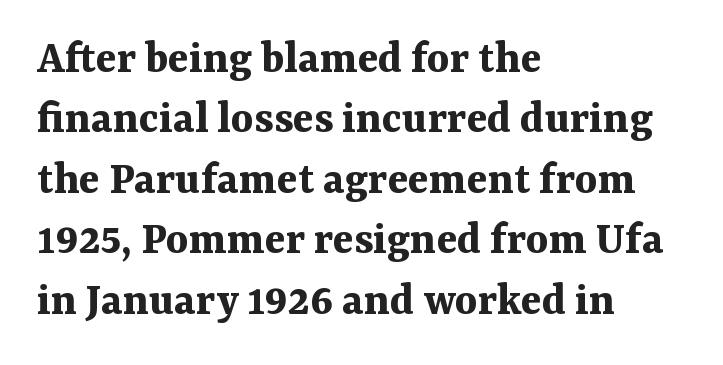
The image shows 48 px bold serif type, upright; set left-aligned, normal line spacing (1.26x), normal letter spacing, not underlined; medium stroke contrast and a medium x-height.
